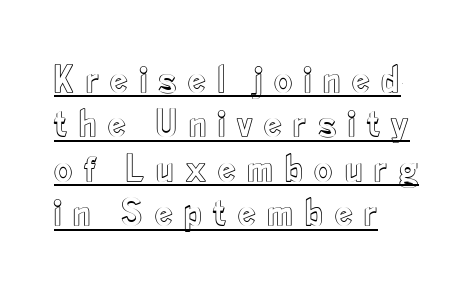
Here the designer chose a conventional face with non-uniform glyph widths. The face used here is rendered with a markedly widened letterfit. The rendering uses a small line-height, squeezing the rows. This sample uses an upright cut, with every glyph sitting square on the baseline. Notice how a bar underscores the lettering throughout. The passage is arranged the way most books set body copy — flush left.
